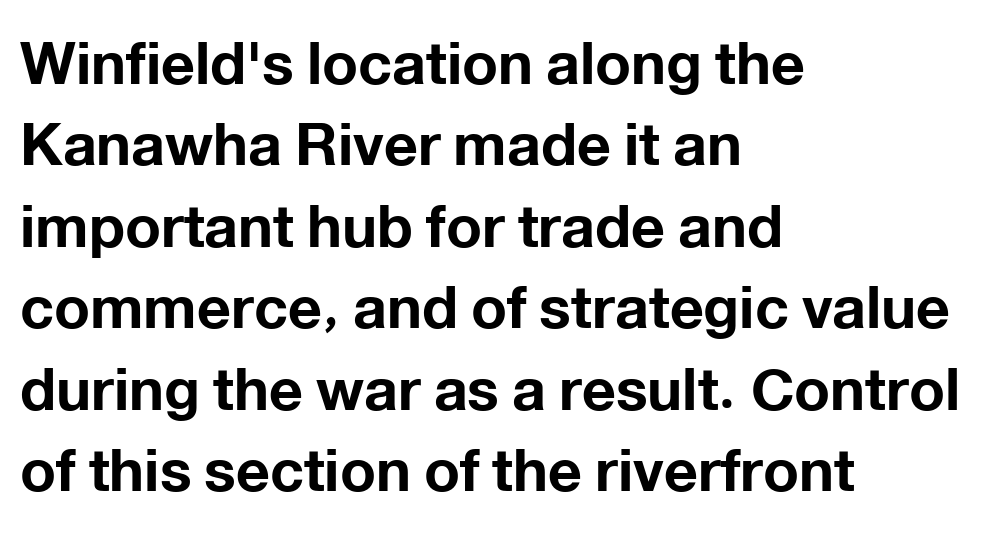
{"serif": "no", "italic": "no", "bold": "yes", "weight": "bold", "width": "normal", "stroke_contrast": "low", "x_height": "medium", "monospaced": "no", "underline": "no", "align": "left", "line_spacing": "normal", "line_spacing_ratio": 1.38, "letter_spacing": "normal", "letter_spacing_em": 0.0, "glyph_px": 59}
